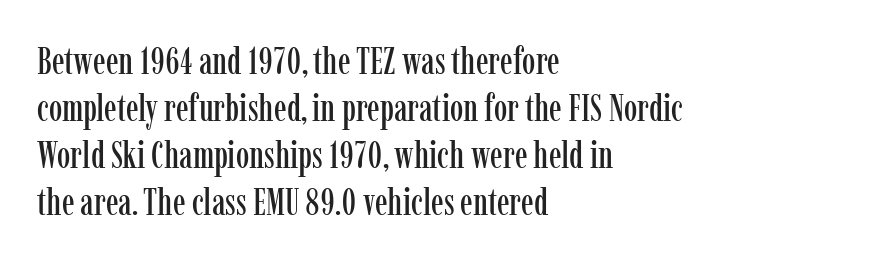
{"serif": "yes", "italic": "no", "width": "condensed", "stroke_contrast": "low", "x_height": "medium", "monospaced": "no", "underline": "no", "align": "left", "line_spacing_ratio": 1.24, "letter_spacing": "normal", "letter_spacing_em": 0.0, "glyph_px": 38}
